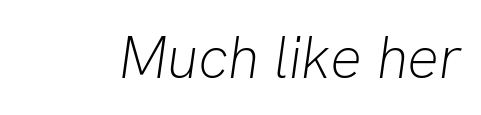
{"italic": "yes", "lean": "right", "slant_degrees": 8, "bold": "no", "weight": "light", "width": "normal", "stroke_contrast": "low", "x_height": "medium", "monospaced": "no", "underline": "no", "letter_spacing": "normal", "letter_spacing_em": 0.0, "glyph_px": 59}
